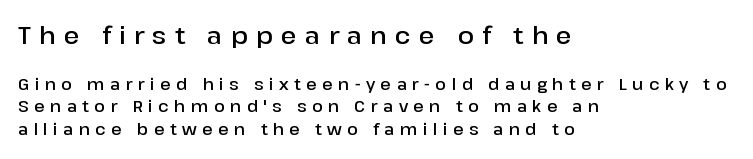
Q: Is the text bold? A: Semi-bold.
Q: Is the text italic (slanted)? A: No, it is upright.
Q: Is the text underlined? A: No.
Q: How is the paragraph aligned? A: Left-aligned.
Q: Is the spacing between letters normal or unusually wide? A: Unusually wide.
Q: Is the spacing between lines tight, normal or loose? A: Normal.
Q: Which block of text is set in a larger size, the first (top) or the second (bottom)? A: The first (top) one.
